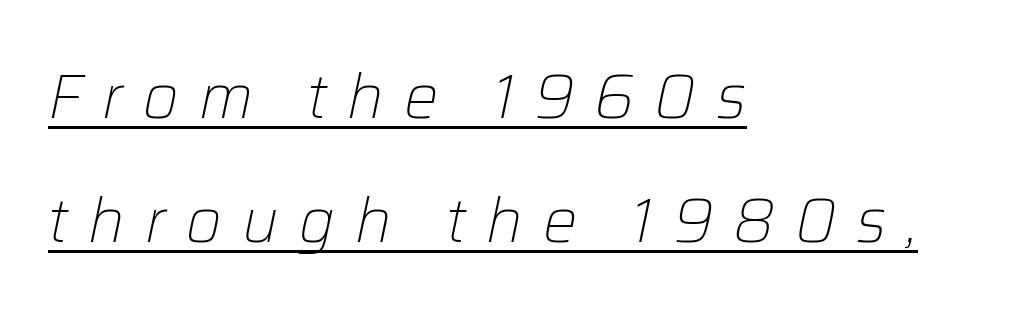
Students, observe the line beneath the letters — that is underlining. Leading: increased. These lines are rendered in a variable-pitch font. Caption: expanded tracking, letters set apart.
